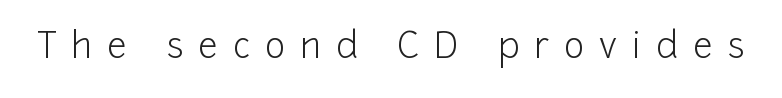
Q: Is the text bold? A: No.
Q: Is the text italic (slanted)? A: No, it is upright.
Q: Is the typeface a serif or a sans-serif typeface? A: Sans-serif.
Q: Is the text underlined? A: No.
Q: Is the spacing between letters normal or unusually wide? A: Unusually wide.
Q: Width (condensed, normal, or wide)? A: Normal.
Q: Stroke contrast? A: Low.
Q: x-height? A: Medium.
Q: Monospaced? A: No.
